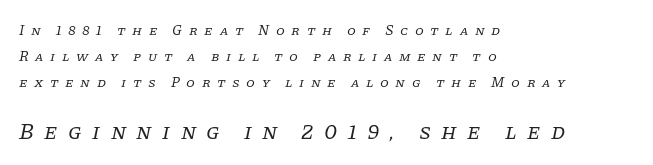
Q: Is the text bold? A: No.
Q: Is the text italic (slanted)? A: Yes, it leans right by about 11 degrees.
Q: Is the text underlined? A: No.
Q: How is the paragraph aligned? A: Left-aligned.
Q: Is the spacing between letters normal or unusually wide? A: Unusually wide.
Q: Which block of text is set in a larger size, the first (top) or the second (bottom)? A: The second (bottom) one.
